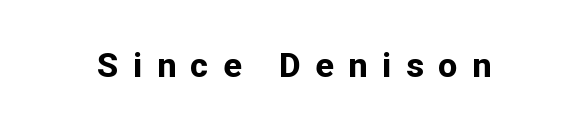
This is sans-serif lettering, the kind often seen on screens and signage. In terms of letterspacing, this is a distinctly airy, spread setting. Only glyphs here, with clear space below each row. Spacing verdict: proportional, widths tailored to each character. The type sits square on the baseline with zero lean. Stroke thickness is high; the sample reads as a true bold.
